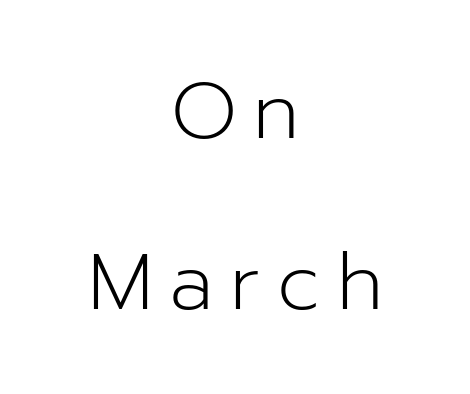
The lines in this sample share a center point and differ in where they start and stop. The letters advance in unequal steps, a hallmark of proportional type. There is plenty of visible air inserted between adjacent glyphs. In terms of posture, this sample is upright.
